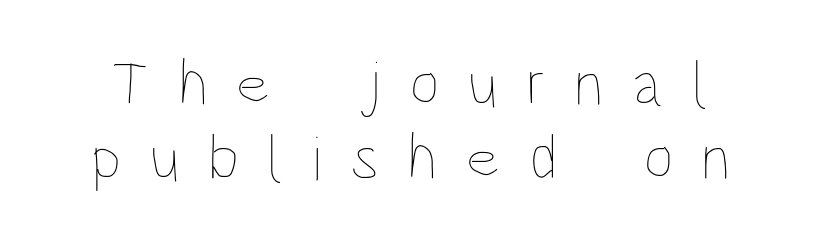
A typesetter would call this proportional, since set widths differ per character. The letterforms stand isolated, each surrounded by extra space. Posture: straight, roman, zero tilt. Check the space under the baseline: it is left empty. Closely set lines give the paragraph a compact silhouette.
